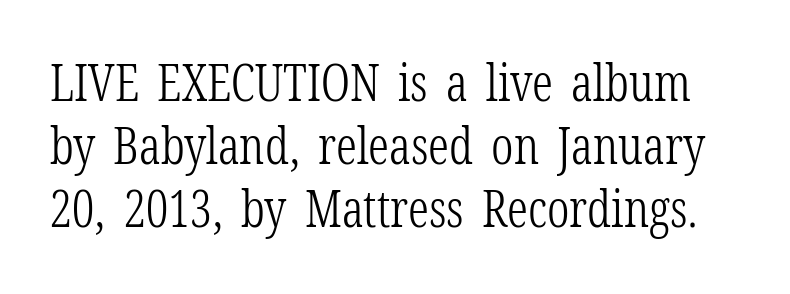
{"serif": "yes", "italic": "no", "bold": "no", "weight": "light", "width": "condensed", "stroke_contrast": "low", "x_height": "medium", "monospaced": "no", "underline": "no", "line_spacing_ratio": 1.24, "letter_spacing": "normal", "letter_spacing_em": 0.0, "glyph_px": 51}
